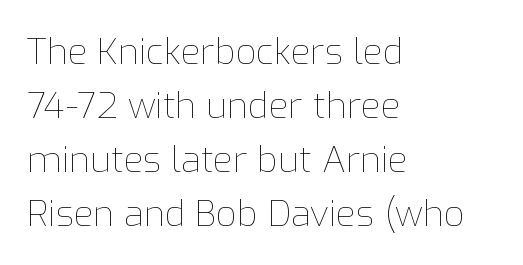
{"italic": "no", "bold": "no", "weight": "thin", "width": "normal", "stroke_contrast": "low", "x_height": "medium", "monospaced": "no", "underline": "no", "align": "left", "line_spacing": "normal", "line_spacing_ratio": 1.5, "letter_spacing": "normal", "letter_spacing_em": 0.0, "glyph_px": 36}
